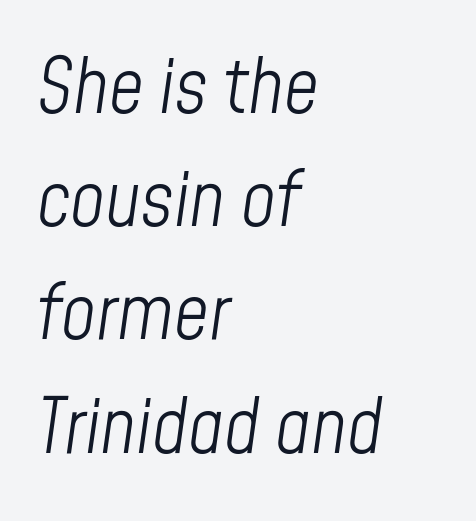
Baseline-to-baseline distance is the conventional proportion of letter height. Proportional: the letters do not fall into vertical columns. The horizontal fit of the characters is conventional and even. Is this a heavy cut? Hardly; it is regular or lighter. Notice how the stems are inclined rather than vertical — that's the hallmark of italics.
